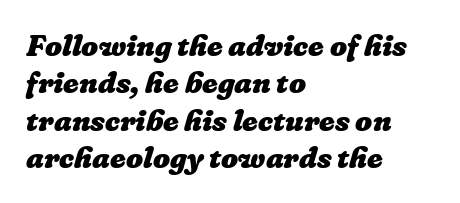
{"bold": "yes", "weight": "heavy", "width": "normal", "stroke_contrast": "low", "x_height": "medium", "monospaced": "no", "underline": "no", "align": "left", "line_spacing": "normal", "line_spacing_ratio": 1.25, "letter_spacing": "normal", "letter_spacing_em": 0.0, "glyph_px": 30}
